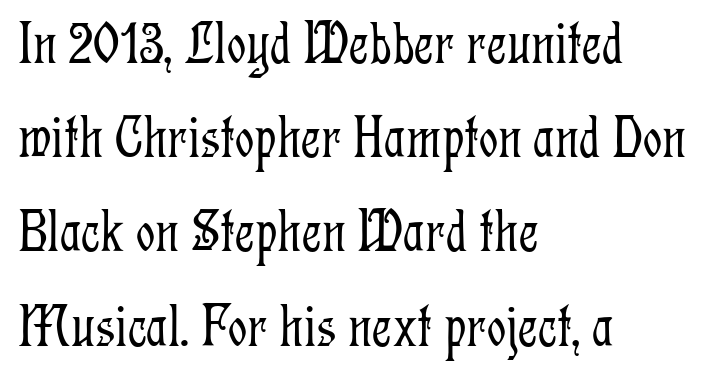
The image shows 60 px light, condensed serif type, upright; set left-aligned, normal line spacing (1.57x), normal letter spacing, not underlined; low stroke contrast and a medium x-height.
